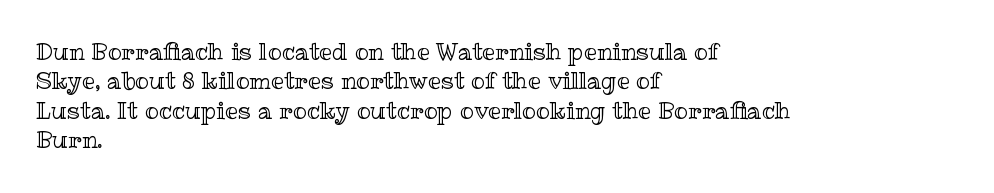
{"italic": "no", "underline": "no", "align": "left", "line_spacing": "normal", "line_spacing_ratio": 1.28, "letter_spacing": "normal", "letter_spacing_em": 0.0, "glyph_px": 23}
